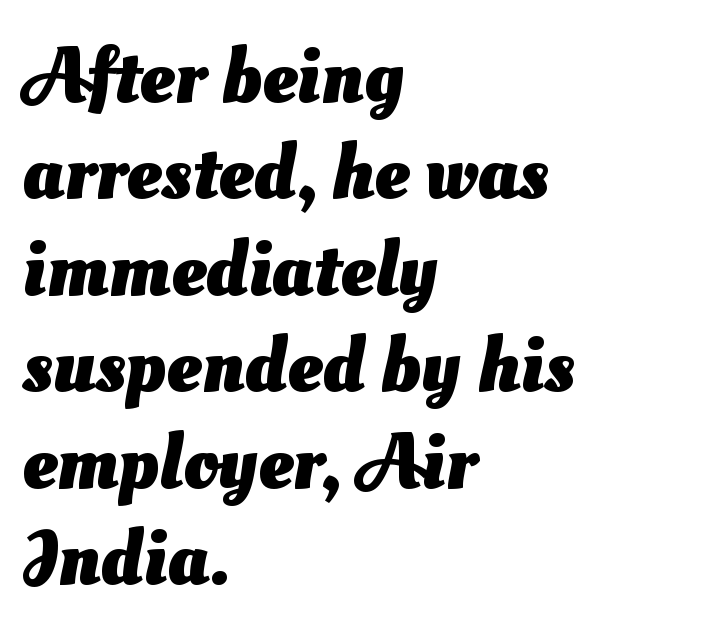
The image shows 79 px heavy sans-serif type; set left-aligned, line spacing 1.22x, normal letter spacing, not underlined; medium stroke contrast and a small x-height.
